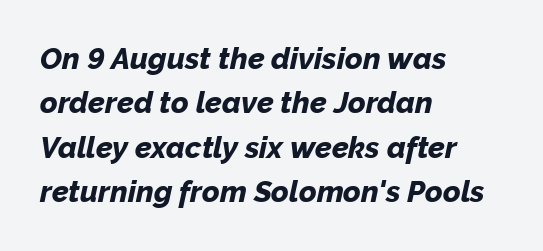
{"italic": "yes", "lean": "right", "slant_degrees": 12, "bold": "yes", "weight": "bold", "width": "normal", "stroke_contrast": "low", "x_height": "medium", "monospaced": "no", "underline": "no", "align": "left", "line_spacing": "normal", "line_spacing_ratio": 1.48, "letter_spacing": "normal", "letter_spacing_em": 0.0, "glyph_px": 30}
